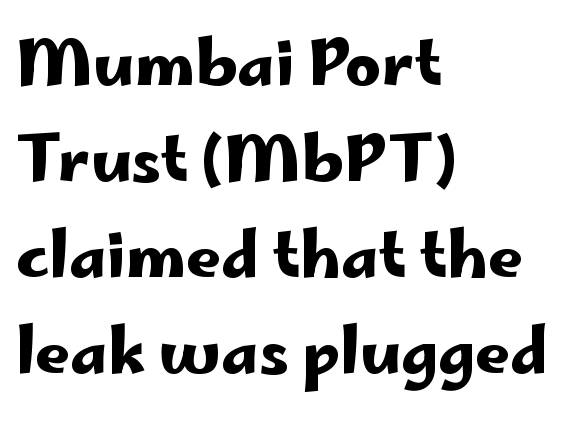
Q: Is the text italic (slanted)? A: No, it is upright.
Q: Is the typeface a serif or a sans-serif typeface? A: Sans-serif.
Q: Is the text underlined? A: No.
Q: How is the paragraph aligned? A: Left-aligned.
Q: Is the spacing between letters normal or unusually wide? A: Normal.
Q: Is the spacing between lines tight, normal or loose? A: Normal.
Q: Width (condensed, normal, or wide)? A: Wide.
Q: Stroke contrast? A: Low.
Q: x-height? A: Small.
Q: Monospaced? A: No.
